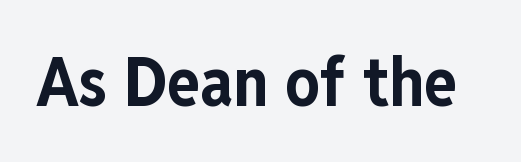
{"serif": "no", "italic": "no", "bold": "yes", "weight": "bold", "width": "condensed", "stroke_contrast": "low", "x_height": "medium", "monospaced": "no", "underline": "no", "letter_spacing": "normal", "letter_spacing_em": 0.0, "glyph_px": 69}
